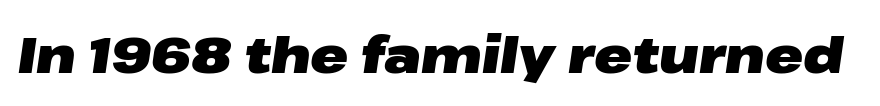
The image shows 51 px heavy, wide type, italic (leaning right); set normal letter spacing, not underlined; low stroke contrast and a medium x-height.
